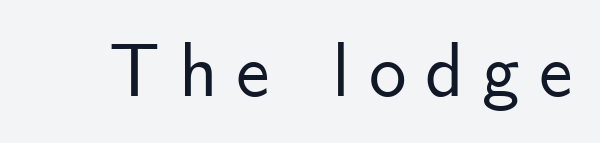
Here the designer chose a conventional face with non-uniform glyph widths. This is roman type, the default non-slanted kind. A sans-serif font was chosen for this passage. This rendering features lettering with no underline. Letter spacing: wide.
